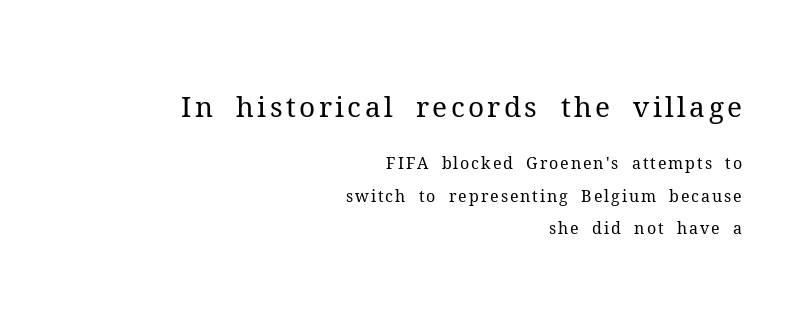
{"serif": "yes", "italic": "no", "bold": "no", "weight": "regular", "width": "normal", "stroke_contrast": "medium", "x_height": "medium", "monospaced": "no", "underline": "no", "align": "right", "line_spacing": "loose", "line_spacing_ratio": 2.05, "larger_block": "first", "size_ratio": 1.75, "glyph_px": 28}
